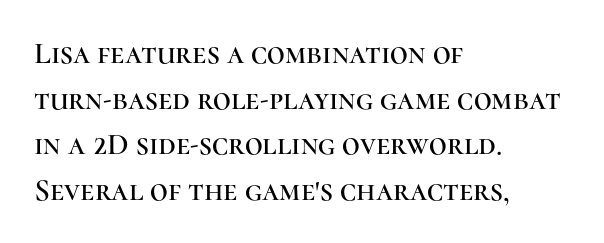
The image shows 31 px serif type, upright; set left-aligned, normal line spacing (1.47x), normal letter spacing, not underlined; high stroke contrast and a medium x-height.
